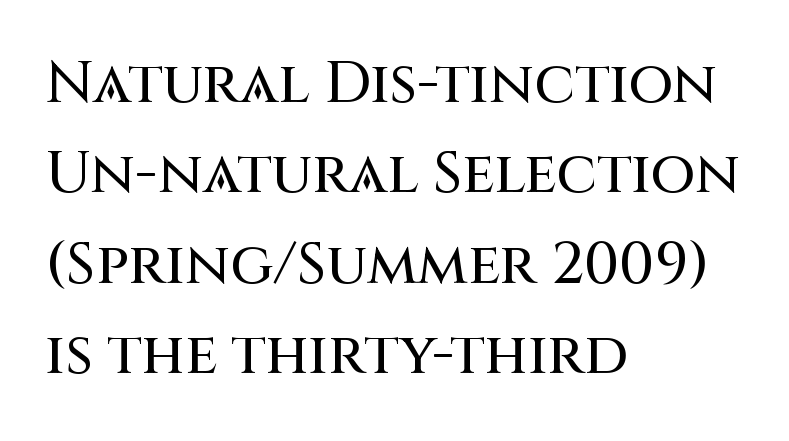
{"serif": "no", "italic": "no", "width": "normal", "stroke_contrast": "medium", "x_height": "large", "monospaced": "no", "underline": "no", "align": "left", "line_spacing": "normal", "line_spacing_ratio": 1.56, "letter_spacing": "normal", "letter_spacing_em": 0.0, "glyph_px": 58}
